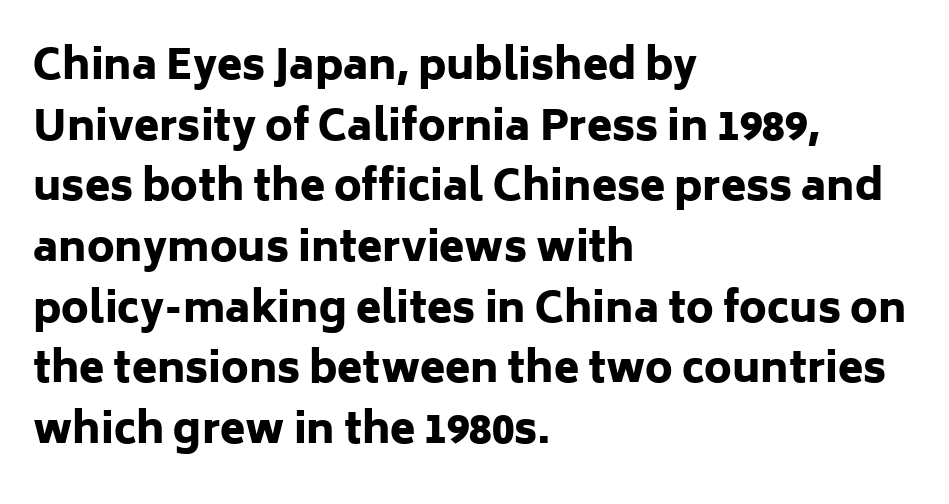
Q: Is the text bold? A: Yes.
Q: Is the text italic (slanted)? A: No, it is upright.
Q: Is the typeface a serif or a sans-serif typeface? A: Sans-serif.
Q: Is the text underlined? A: No.
Q: How is the paragraph aligned? A: Left-aligned.
Q: Is the spacing between letters normal or unusually wide? A: Normal.
Q: Is the spacing between lines tight, normal or loose? A: Normal.
Q: Width (condensed, normal, or wide)? A: Normal.
Q: Stroke contrast? A: Low.
Q: x-height? A: Medium.
Q: Monospaced? A: No.
